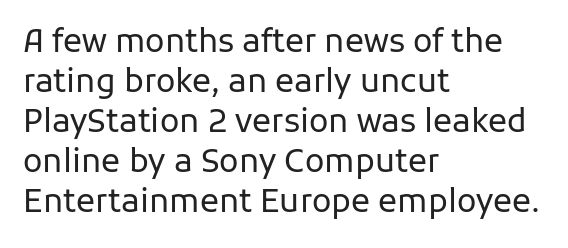
{"serif": "no", "italic": "no", "bold": "no", "weight": "regular", "width": "normal", "stroke_contrast": "low", "x_height": "medium", "monospaced": "no", "underline": "no", "align": "left", "line_spacing": "normal", "line_spacing_ratio": 1.25, "letter_spacing": "normal", "letter_spacing_em": 0.0, "glyph_px": 32}
